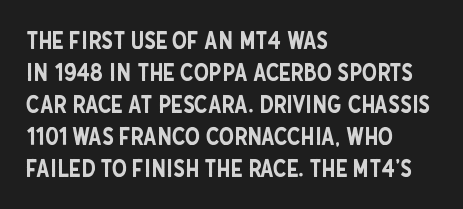
Q: Is the text italic (slanted)? A: No, it is upright.
Q: Is the text underlined? A: No.
Q: How is the paragraph aligned? A: Left-aligned.
Q: Is the spacing between letters normal or unusually wide? A: Normal.
Q: Is the spacing between lines tight, normal or loose? A: Normal.
